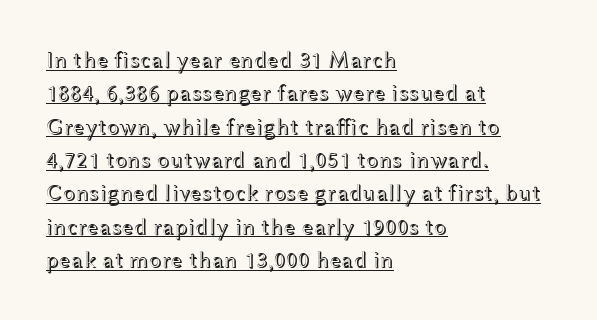
{"italic": "no", "underline": "yes", "align": "left", "line_spacing": "normal", "line_spacing_ratio": 1.45, "letter_spacing": "normal", "letter_spacing_em": 0.0, "glyph_px": 23}
